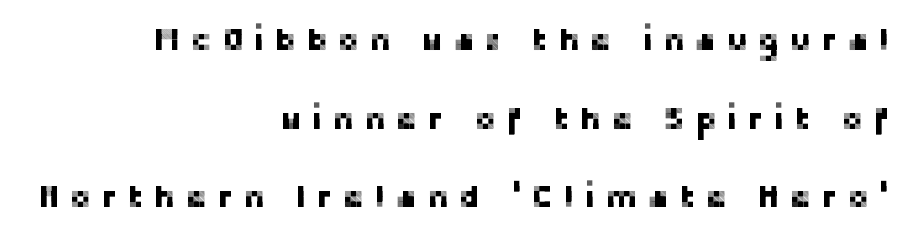
Q: Is the text italic (slanted)? A: No, it is upright.
Q: Is the typeface a serif or a sans-serif typeface? A: Sans-serif.
Q: Is the text underlined? A: No.
Q: How is the paragraph aligned? A: Right-aligned.
Q: Is the spacing between letters normal or unusually wide? A: Unusually wide.
Q: Is the spacing between lines tight, normal or loose? A: Loose.
Q: Width (condensed, normal, or wide)? A: Normal.
Q: Stroke contrast? A: Low.
Q: x-height? A: Medium.
Q: Monospaced? A: No.
